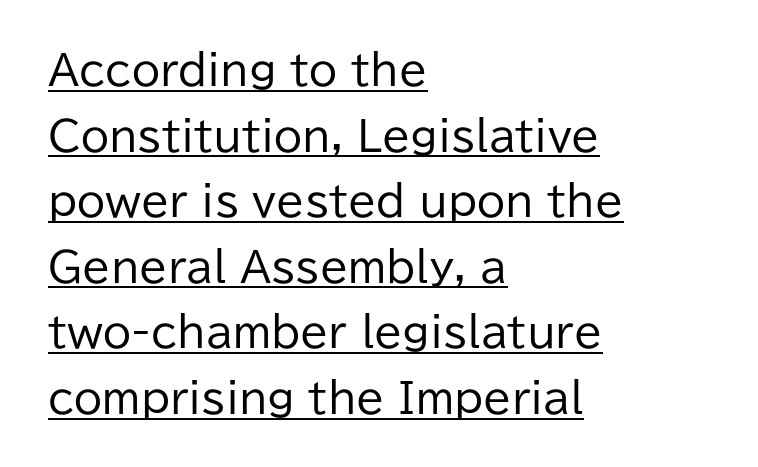
The image shows 41 px regular-weight sans-serif type, upright; set left-aligned, normal line spacing (1.6x), normal letter spacing, underlined; low stroke contrast and a medium x-height.
